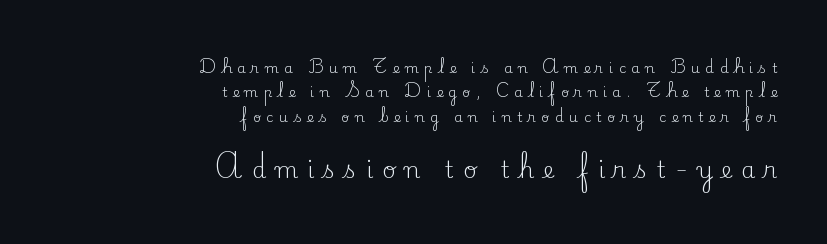
Q: Is the text bold? A: No.
Q: Is the text italic (slanted)? A: No, it is upright.
Q: Is the text underlined? A: No.
Q: How is the paragraph aligned? A: Right-aligned.
Q: Is the spacing between letters normal or unusually wide? A: Unusually wide.
Q: Which block of text is set in a larger size, the first (top) or the second (bottom)? A: The second (bottom) one.
